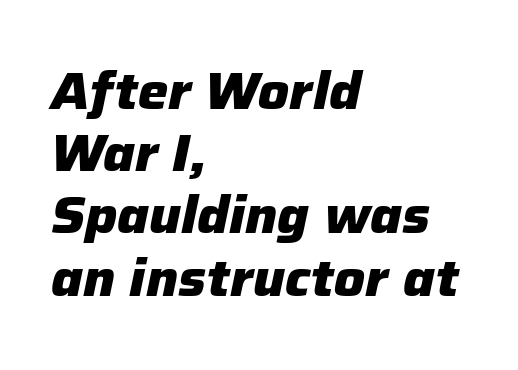
{"italic": "yes", "lean": "right", "slant_degrees": 12, "bold": "yes", "weight": "heavy", "width": "normal", "stroke_contrast": "low", "x_height": "medium", "monospaced": "no", "underline": "no", "align": "left", "line_spacing_ratio": 1.22, "letter_spacing": "normal", "letter_spacing_em": 0.0, "glyph_px": 51}
